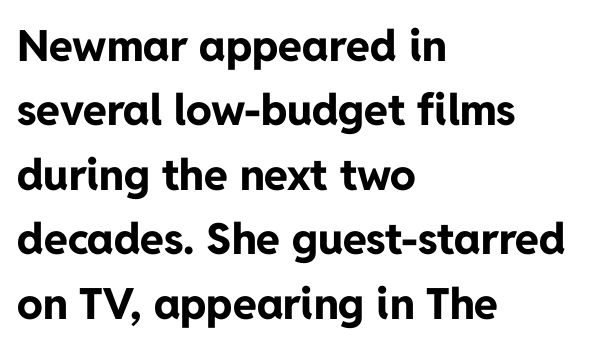
The image shows 43 px bold sans-serif type, upright; set left-aligned, normal line spacing (1.5x), normal letter spacing, not underlined; low stroke contrast and a medium x-height.
